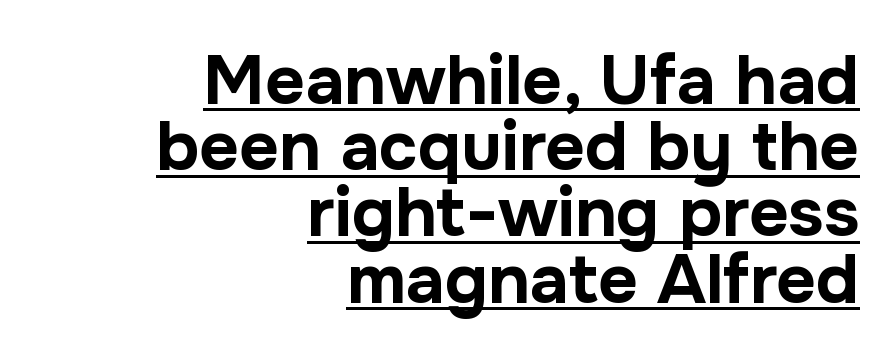
{"serif": "no", "italic": "no", "bold": "yes", "weight": "bold", "width": "normal", "stroke_contrast": "low", "x_height": "medium", "monospaced": "no", "underline": "yes", "align": "right", "line_spacing": "tight", "line_spacing_ratio": 0.96, "letter_spacing": "normal", "letter_spacing_em": 0.0, "glyph_px": 69}
